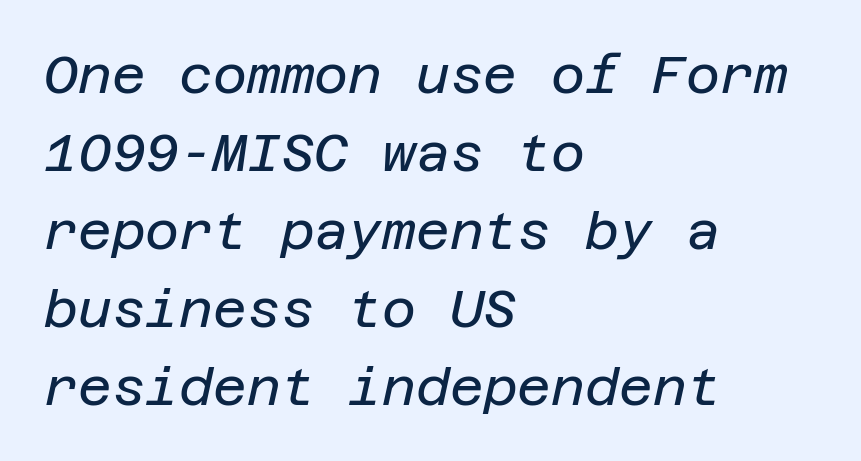
The image shows 52 px regular-weight type, italic (leaning right); set left-aligned, normal line spacing (1.5x), normal letter spacing, not underlined; low stroke contrast and a large x-height.
